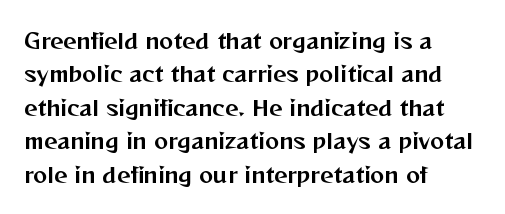
The image shows 21 px text type, upright; set left-aligned, normal line spacing (1.59x), normal letter spacing, not underlined.
